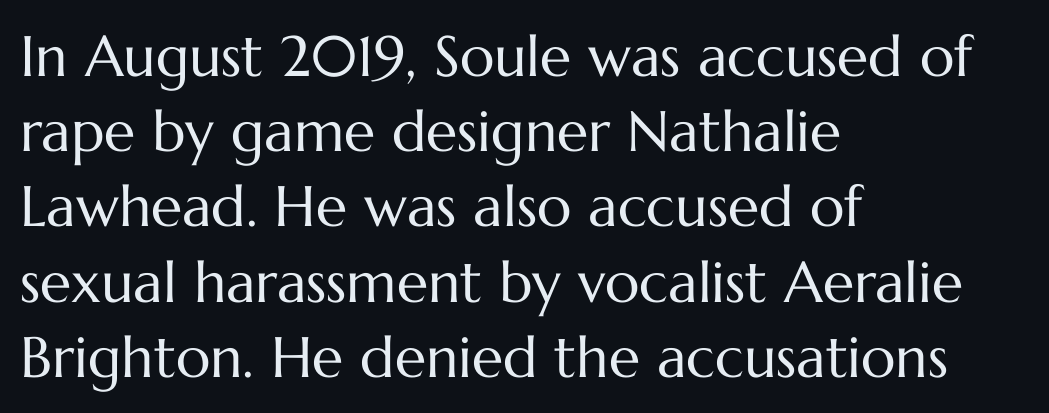
Tall strokes in this sample are plumb rather than angled. The paragraph has a hard left edge and a soft right edge. These lines are rendered in a variable-pitch font. Weight: regular or lighter.
